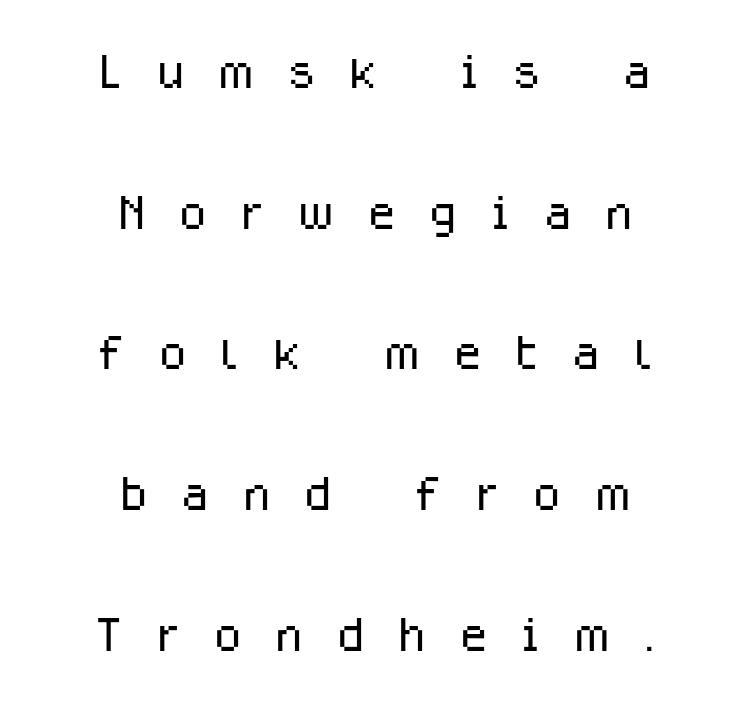
Interline gaps are noticeably wide in this sample. Substantial extra tracking has been applied to these lines. A bare baseline throughout the passage. Regarding serifs, this sample does without them.
